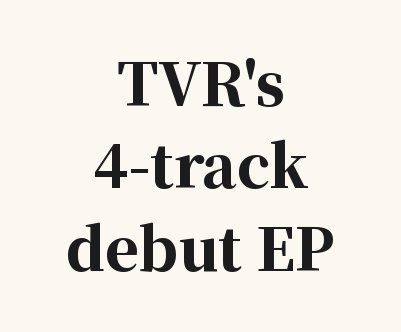
Honestly, the row spacing looks completely unremarkable. Looks like regular typesetting: each glyph gets only the width it needs. Serifs: yes, visible at the terminals of the letterforms. The typesetting leans heavy: a genuine bold. Rule under the text: the space is simply empty. Each line is balanced around a shared central axis.
